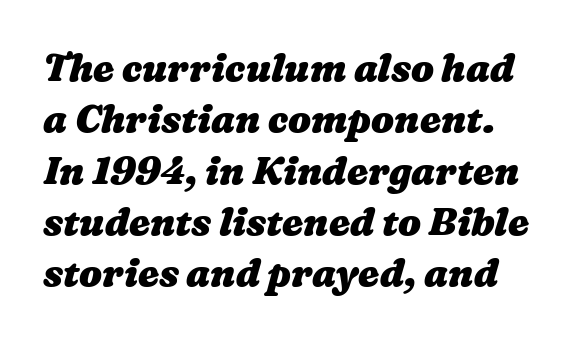
The image shows 38 px heavy, wide type; set normal line spacing (1.35x), normal letter spacing, not underlined; medium stroke contrast and a medium x-height.
